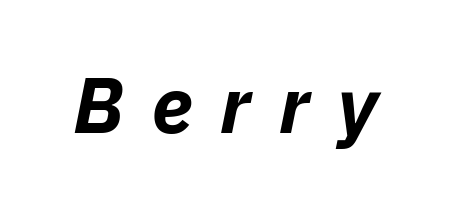
{"italic": "yes", "lean": "right", "slant_degrees": 11, "bold": "yes", "weight": "bold", "width": "normal", "stroke_contrast": "low", "x_height": "medium", "monospaced": "no", "underline": "no", "letter_spacing": "wide", "letter_spacing_em": 0.36, "glyph_px": 78}
